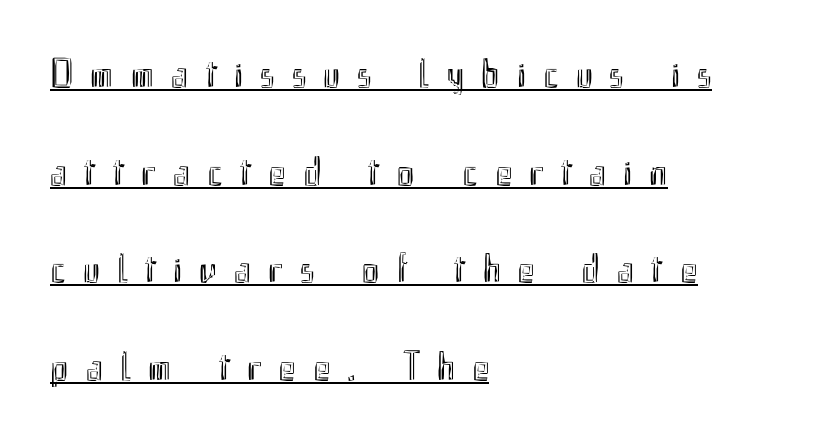
The image shows 41 px condensed type, upright; set left-aligned, loose line spacing (2.38x), unusually wide letter spacing (+0.42 em), underlined; a small x-height.
